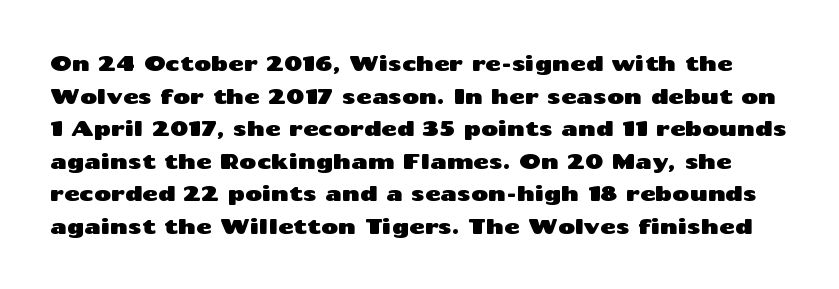
The image shows 21 px text type, upright; set normal line spacing (1.55x), normal letter spacing, not underlined.
